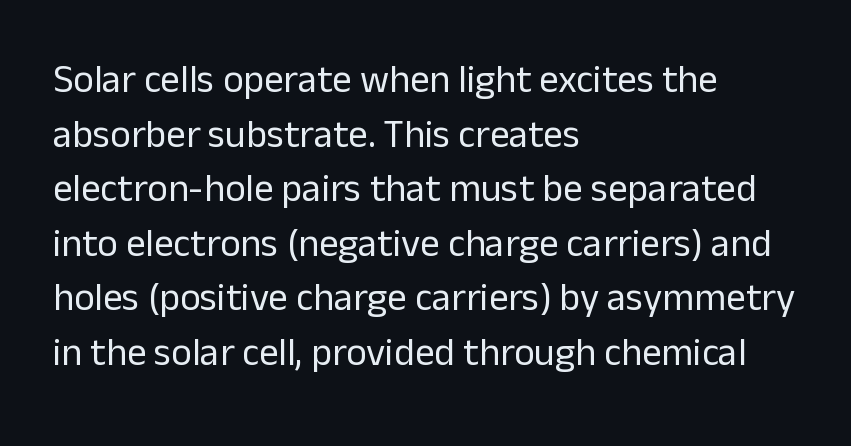
The image shows 39 px regular-weight sans-serif type, upright; set left-aligned, normal line spacing (1.4x), normal letter spacing, not underlined; low stroke contrast and a medium x-height.
